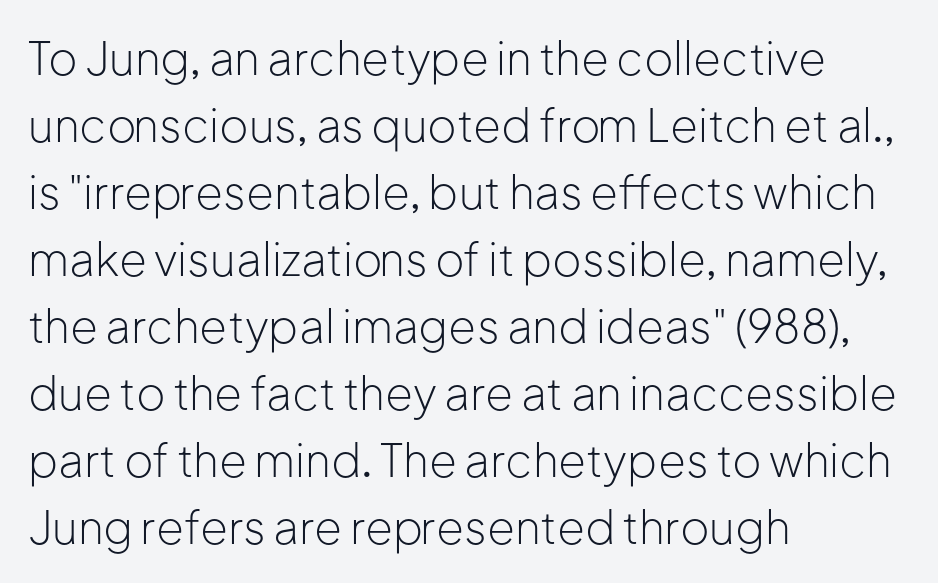
Q: Is the text bold? A: No.
Q: Is the text italic (slanted)? A: No, it is upright.
Q: Is the typeface a serif or a sans-serif typeface? A: Sans-serif.
Q: Is the text underlined? A: No.
Q: How is the paragraph aligned? A: Left-aligned.
Q: Is the spacing between letters normal or unusually wide? A: Normal.
Q: Is the spacing between lines tight, normal or loose? A: Normal.
Q: Width (condensed, normal, or wide)? A: Normal.
Q: Stroke contrast? A: Low.
Q: x-height? A: Medium.
Q: Monospaced? A: No.
